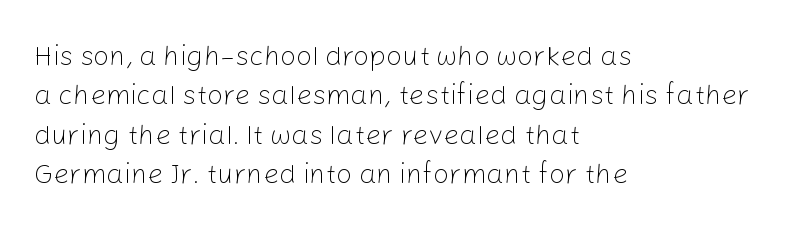
{"serif": "no", "italic": "no", "bold": "no", "weight": "light", "width": "normal", "stroke_contrast": "low", "x_height": "medium", "monospaced": "no", "underline": "no", "align": "left", "line_spacing": "normal", "line_spacing_ratio": 1.41, "letter_spacing": "normal", "letter_spacing_em": 0.0, "glyph_px": 28}
